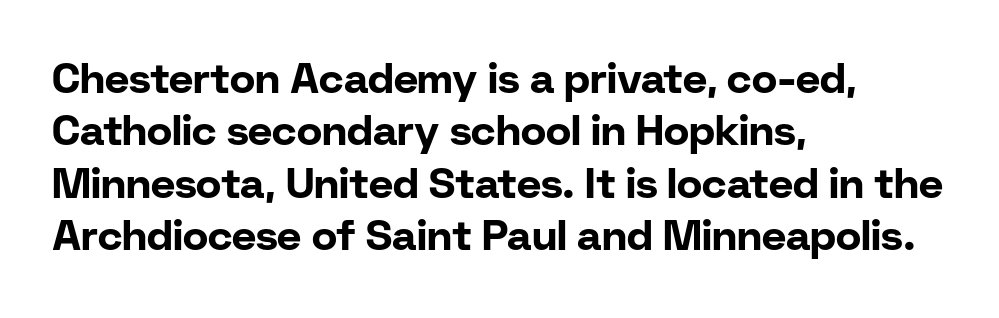
{"serif": "no", "italic": "no", "bold": "yes", "weight": "bold", "width": "normal", "stroke_contrast": "low", "x_height": "medium", "monospaced": "no", "underline": "no", "align": "left", "line_spacing": "normal", "line_spacing_ratio": 1.25, "letter_spacing": "normal", "letter_spacing_em": 0.0, "glyph_px": 42}
